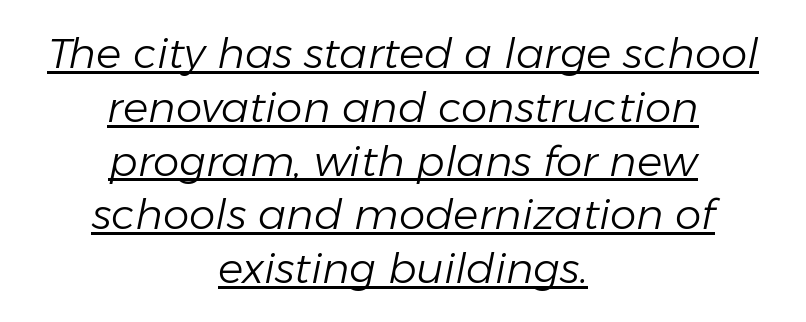
The image shows 42 px light type, italic (leaning right); set centered, normal line spacing (1.28x), normal letter spacing, underlined; low stroke contrast and a medium x-height.
